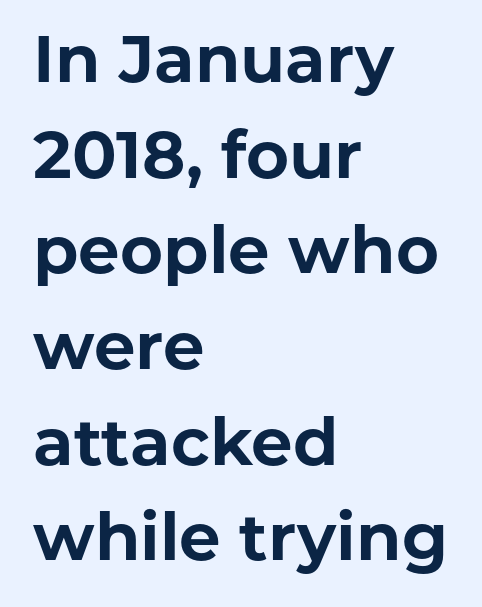
Q: Is the text bold? A: Yes.
Q: Is the text italic (slanted)? A: No, it is upright.
Q: Is the typeface a serif or a sans-serif typeface? A: Sans-serif.
Q: Is the text underlined? A: No.
Q: How is the paragraph aligned? A: Left-aligned.
Q: Is the spacing between letters normal or unusually wide? A: Normal.
Q: Is the spacing between lines tight, normal or loose? A: Normal.
Q: Width (condensed, normal, or wide)? A: Normal.
Q: Stroke contrast? A: Low.
Q: x-height? A: Medium.
Q: Monospaced? A: No.
